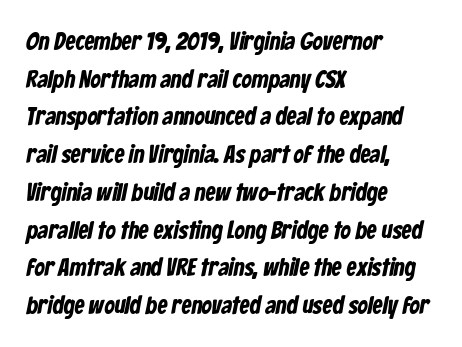
Compared with typical body copy, the letter spacing here is the same. Every row of glyphs begins at an identical x-position on the left. The block of text has a typical density, with ordinary space between rows. The sample has been set heavy, in full bold. Unmarked baselines from the first word to the last.
